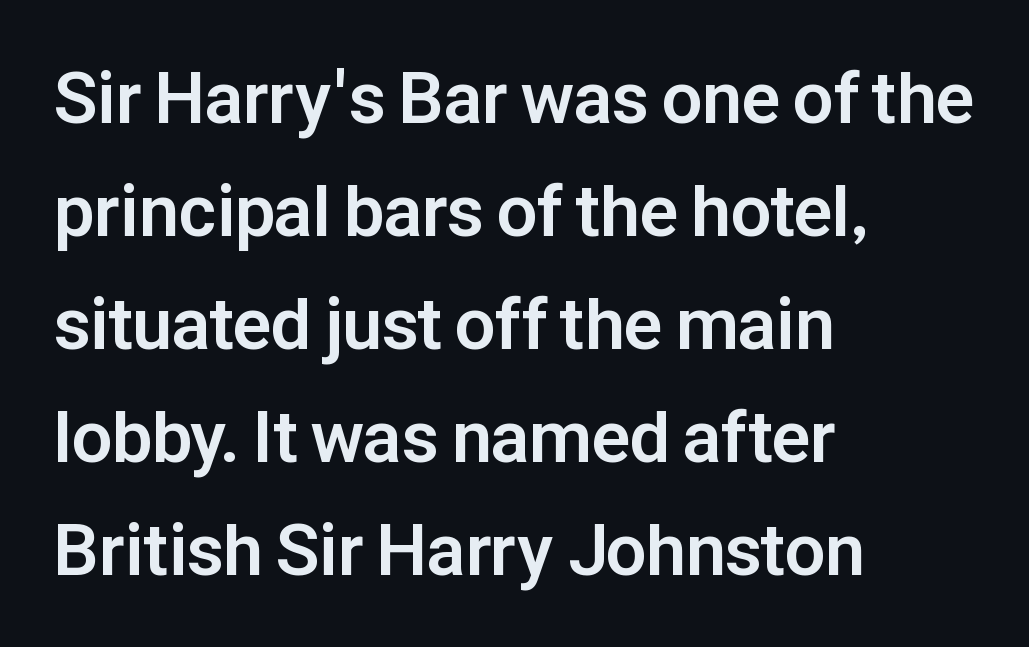
The image shows 72 px bold sans-serif type, upright; set left-aligned, normal line spacing (1.57x), normal letter spacing, not underlined; low stroke contrast and a medium x-height.
